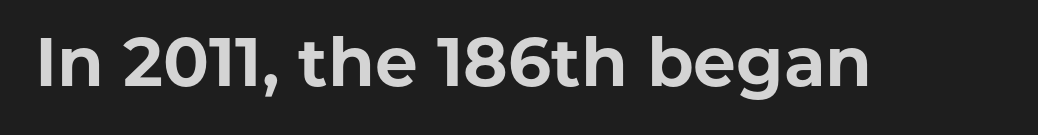
Q: Is the text bold? A: Yes.
Q: Is the text italic (slanted)? A: No, it is upright.
Q: Is the typeface a serif or a sans-serif typeface? A: Sans-serif.
Q: Is the text underlined? A: No.
Q: Is the spacing between letters normal or unusually wide? A: Normal.
Q: Width (condensed, normal, or wide)? A: Normal.
Q: Stroke contrast? A: Low.
Q: x-height? A: Medium.
Q: Monospaced? A: No.
